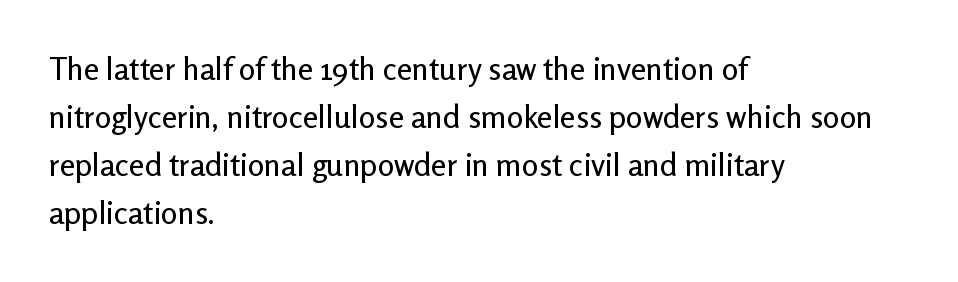
Posture: vertical. Check where the strokes stop: nothing finishes them off — pure sans. A typesetter would call this proportional, since set widths differ per character. The letterforms sit shoulder to shoulder at normal distance. In terms of leading, this rendering sits right in the middle. Underlining? Definitely not there.
